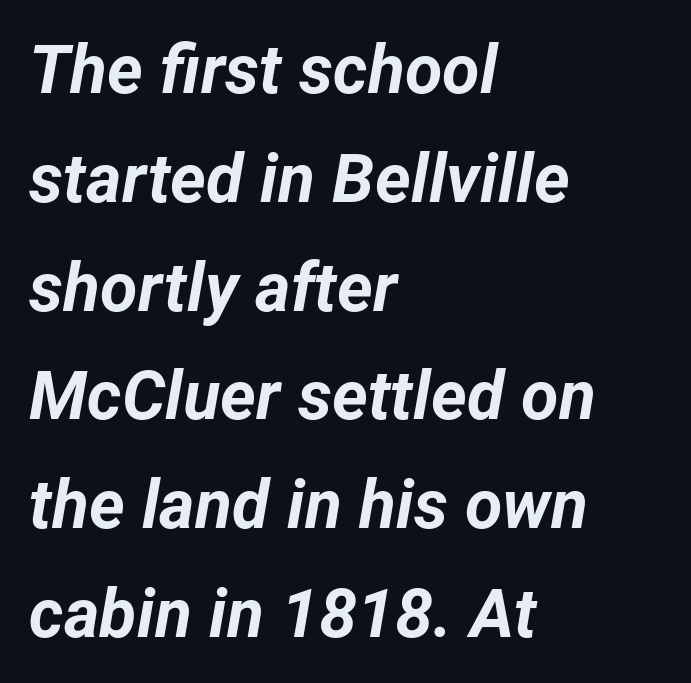
Q: Is the text bold? A: Yes.
Q: Is the text italic (slanted)? A: Yes, it leans right by about 12 degrees.
Q: Is the text underlined? A: No.
Q: How is the paragraph aligned? A: Left-aligned.
Q: Is the spacing between letters normal or unusually wide? A: Normal.
Q: Is the spacing between lines tight, normal or loose? A: Normal.
Q: Width (condensed, normal, or wide)? A: Normal.
Q: Stroke contrast? A: Low.
Q: x-height? A: Medium.
Q: Monospaced? A: No.
